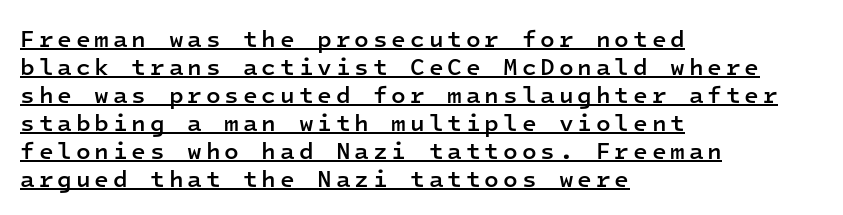
{"italic": "no", "bold": "semi", "underline": "yes", "align": "left", "line_spacing_ratio": 1.17, "glyph_px": 24}
